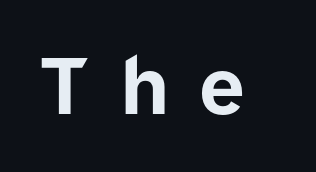
The image shows 77 px bold sans-serif type, upright; set unusually wide letter spacing (+0.39 em), not underlined; low stroke contrast and a medium x-height.
